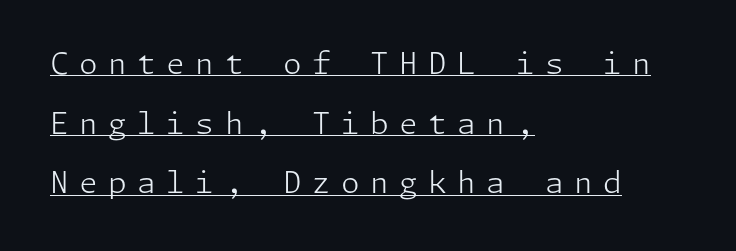
{"serif": "no", "italic": "no", "bold": "no", "weight": "light", "width": "normal", "stroke_contrast": "low", "x_height": "medium", "underline": "yes", "align": "left", "line_spacing": "loose", "line_spacing_ratio": 1.99, "letter_spacing": "wide", "letter_spacing_em": 0.35, "glyph_px": 30}
